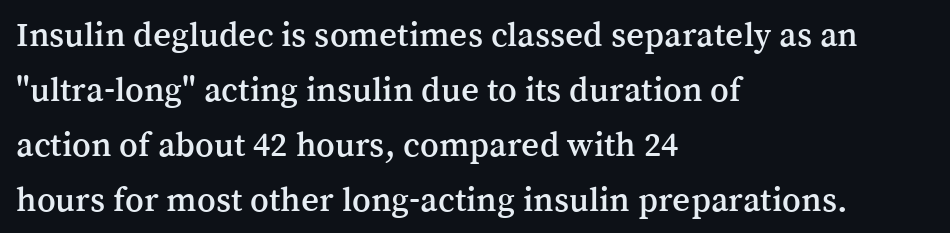
Q: Is the text italic (slanted)? A: No, it is upright.
Q: Is the typeface a serif or a sans-serif typeface? A: Serif.
Q: Is the text underlined? A: No.
Q: How is the paragraph aligned? A: Left-aligned.
Q: Is the spacing between letters normal or unusually wide? A: Normal.
Q: Is the spacing between lines tight, normal or loose? A: Normal.
Q: Width (condensed, normal, or wide)? A: Normal.
Q: Stroke contrast? A: Medium.
Q: x-height? A: Medium.
Q: Monospaced? A: No.
